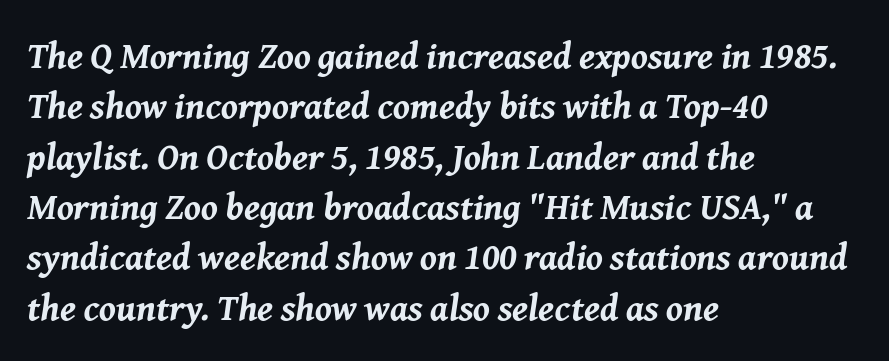
Q: Is the text bold? A: Yes.
Q: Is the text italic (slanted)? A: Yes, it leans right by about 8 degrees.
Q: Is the text underlined? A: No.
Q: How is the paragraph aligned? A: Left-aligned.
Q: Is the spacing between letters normal or unusually wide? A: Normal.
Q: Is the spacing between lines tight, normal or loose? A: Normal.
Q: Width (condensed, normal, or wide)? A: Normal.
Q: Stroke contrast? A: Medium.
Q: x-height? A: Medium.
Q: Monospaced? A: No.
